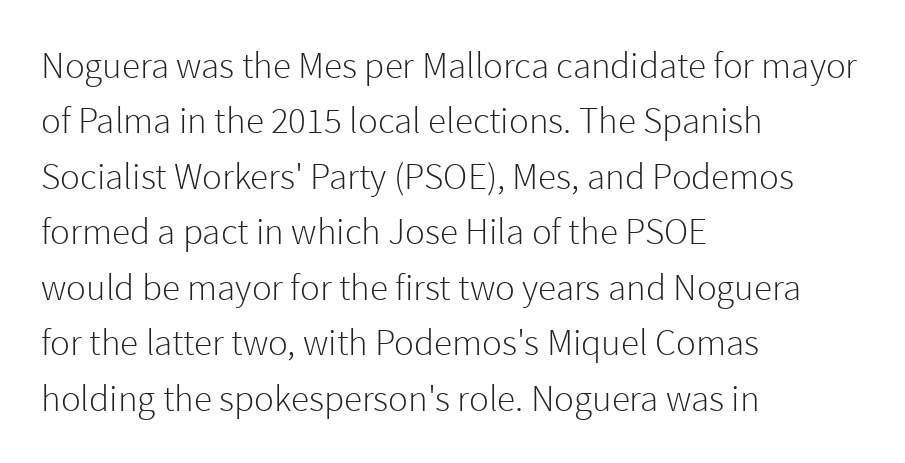
Each letter's strokes conclude bluntly, with no projecting serifs. If you drew a line through each stem, it would be perfectly vertical. Letters have the restrained weight of plain body copy at most. No word sits above an underline. The passage shown has conventional tracking throughout. The block of text has a typical density, with ordinary space between rows.
